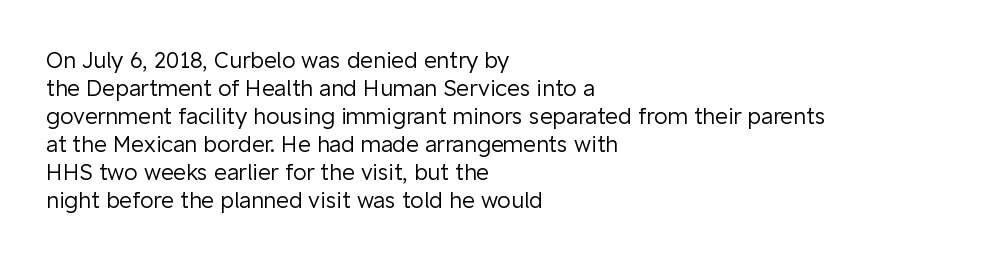
Q: Is the text bold? A: No.
Q: Is the text italic (slanted)? A: No, it is upright.
Q: Is the text underlined? A: No.
Q: How is the paragraph aligned? A: Left-aligned.
Q: Is the spacing between letters normal or unusually wide? A: Normal.
Q: Is the spacing between lines tight, normal or loose? A: Normal.
